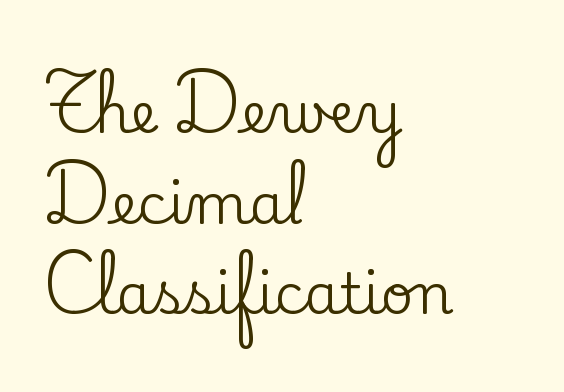
The image shows 56 px serif type, upright; set left-aligned, normal line spacing (1.62x), normal letter spacing, not underlined; low stroke contrast and a small x-height.
